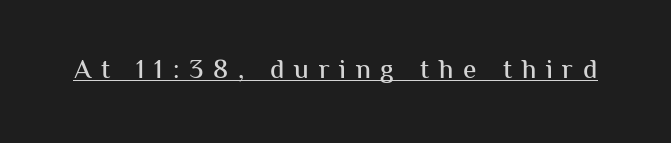
Q: Is the text italic (slanted)? A: No, it is upright.
Q: Is the text underlined? A: Yes.
Q: Is the spacing between letters normal or unusually wide? A: Unusually wide.
